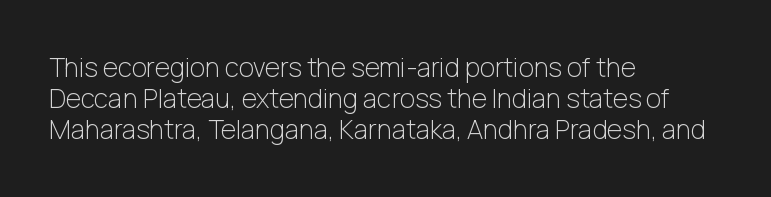
The image shows 26 px text type, upright; set left-aligned, line spacing 1.2x, normal letter spacing, not underlined.
